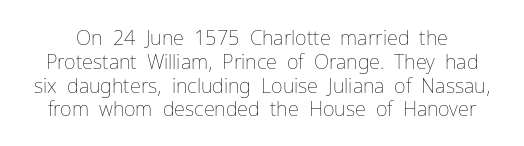
{"italic": "no", "bold": "no", "underline": "no", "line_spacing_ratio": 1.19, "letter_spacing": "normal", "letter_spacing_em": 0.0, "glyph_px": 20}
